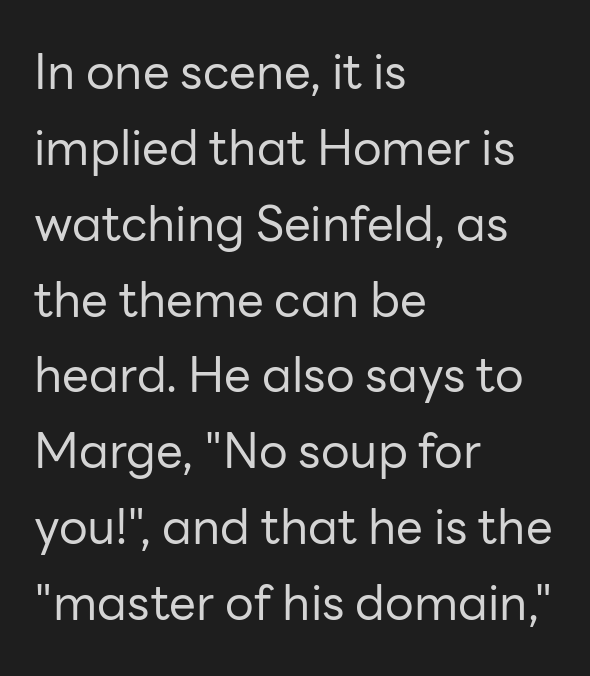
{"serif": "no", "italic": "no", "bold": "no", "weight": "regular", "width": "normal", "stroke_contrast": "low", "x_height": "medium", "monospaced": "no", "underline": "no", "align": "left", "line_spacing": "normal", "line_spacing_ratio": 1.58, "letter_spacing": "normal", "letter_spacing_em": 0.0, "glyph_px": 48}
